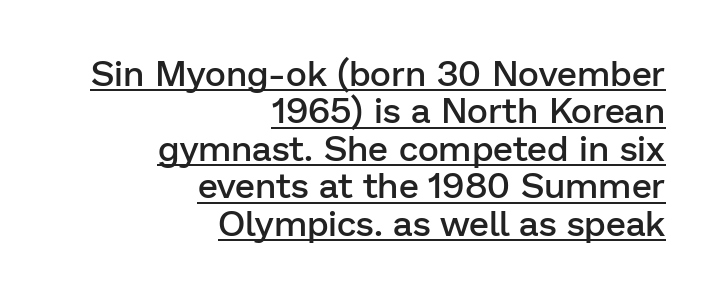
Q: Is the text bold? A: Semi-bold.
Q: Is the text italic (slanted)? A: No, it is upright.
Q: Is the typeface a serif or a sans-serif typeface? A: Sans-serif.
Q: Is the text underlined? A: Yes.
Q: How is the paragraph aligned? A: Right-aligned.
Q: Is the spacing between letters normal or unusually wide? A: Normal.
Q: Is the spacing between lines tight, normal or loose? A: Tight.
Q: Width (condensed, normal, or wide)? A: Normal.
Q: Stroke contrast? A: Low.
Q: x-height? A: Medium.
Q: Monospaced? A: No.
